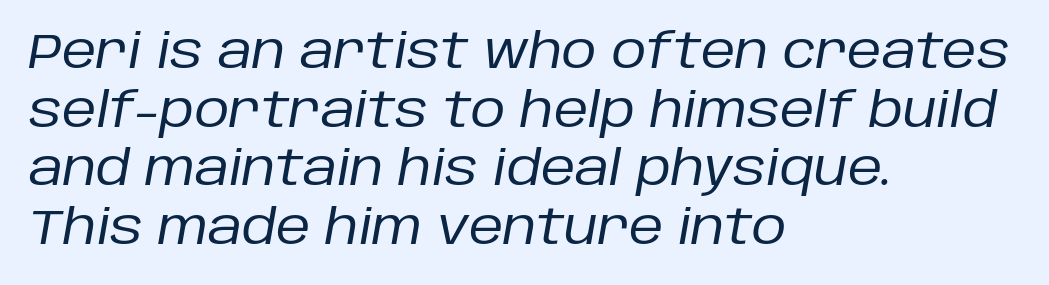
Letters have the restrained weight of plain body copy at most. Words appear dense and cohesive because spacing is normal. A clean baseline with only descenders dipping below it. All the whitespace from short lines collects on the right.
